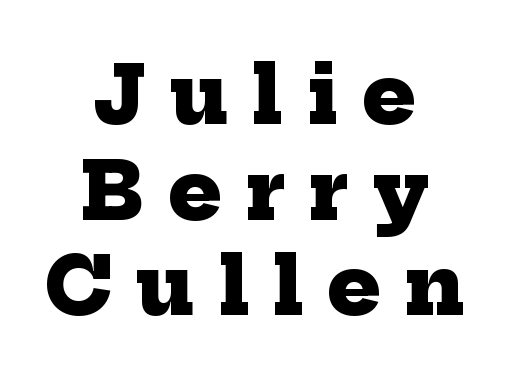
Q: Is the text bold? A: Yes.
Q: Is the typeface a serif or a sans-serif typeface? A: Serif.
Q: Is the text underlined? A: No.
Q: How is the paragraph aligned? A: Centered.
Q: Is the spacing between letters normal or unusually wide? A: Unusually wide.
Q: Width (condensed, normal, or wide)? A: Normal.
Q: Stroke contrast? A: Low.
Q: x-height? A: Medium.
Q: Monospaced? A: No.
